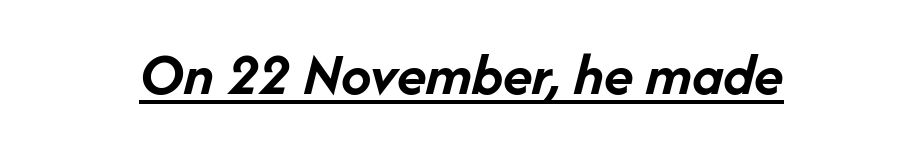
Pretty heavy lettering here — definitely bold. Beneath each row of characters lies a ruled line. The passage shown is typed in a proportional face where columns would drift. If you drew a line through each stem, it would be angled. These lines keep a tight, regular rhythm from letter to letter.
